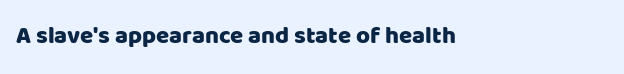
{"italic": "no", "underline": "no", "align": "left", "letter_spacing": "normal", "letter_spacing_em": 0.0, "glyph_px": 24}
